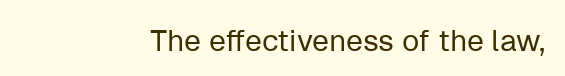
{"serif": "no", "italic": "no", "bold": "no", "weight": "regular", "width": "normal", "stroke_contrast": "low", "x_height": "medium", "monospaced": "no", "underline": "no", "letter_spacing": "normal", "letter_spacing_em": 0.0, "glyph_px": 30}
